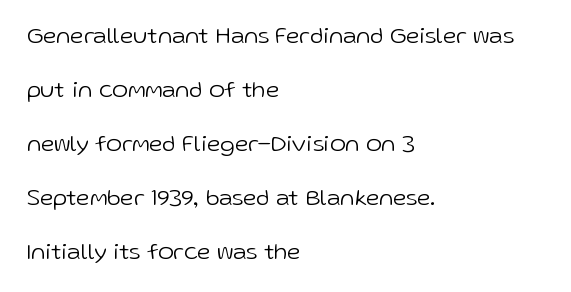
The image shows 24 px text type, upright; set left-aligned, loose line spacing (2.25x), normal letter spacing, not underlined.
